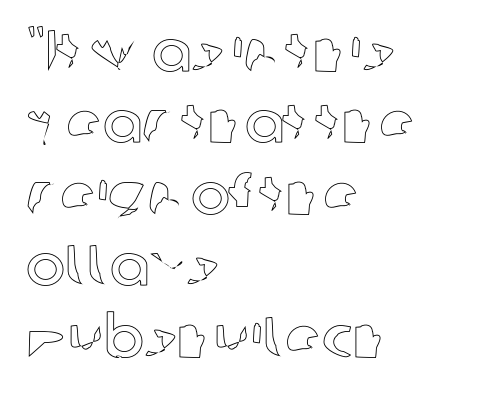
Q: Is the text italic (slanted)? A: No, it is upright.
Q: Is the text underlined? A: No.
Q: How is the paragraph aligned? A: Left-aligned.
Q: Is the spacing between letters normal or unusually wide? A: Normal.
Q: Width (condensed, normal, or wide)? A: Normal.
Q: x-height? A: Medium.
Q: Monospaced? A: No.
